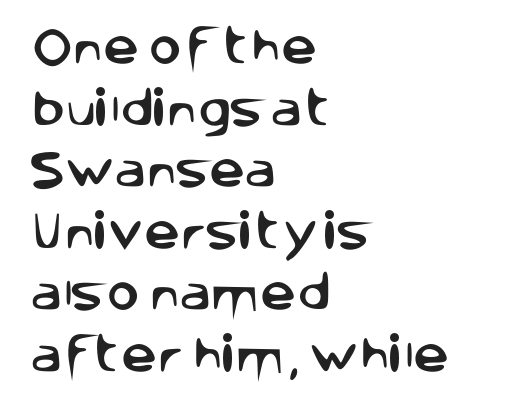
Q: Is the text italic (slanted)? A: No, it is upright.
Q: Is the typeface a serif or a sans-serif typeface? A: Sans-serif.
Q: Is the text underlined? A: No.
Q: How is the paragraph aligned? A: Left-aligned.
Q: Is the spacing between letters normal or unusually wide? A: Normal.
Q: Is the spacing between lines tight, normal or loose? A: Normal.
Q: Width (condensed, normal, or wide)? A: Normal.
Q: Stroke contrast? A: Low.
Q: x-height? A: Large.
Q: Monospaced? A: No.
